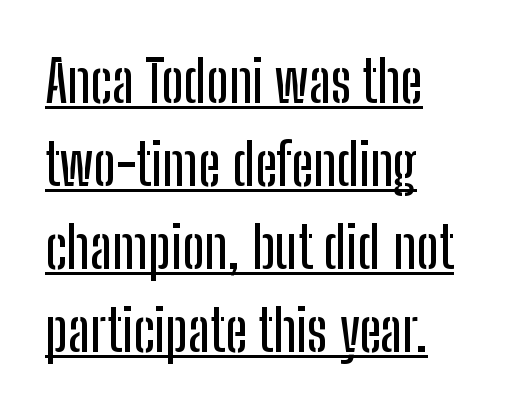
Q: Is the text italic (slanted)? A: No, it is upright.
Q: Is the typeface a serif or a sans-serif typeface? A: Sans-serif.
Q: Is the text underlined? A: Yes.
Q: How is the paragraph aligned? A: Left-aligned.
Q: Is the spacing between letters normal or unusually wide? A: Normal.
Q: Is the spacing between lines tight, normal or loose? A: Normal.
Q: Width (condensed, normal, or wide)? A: Condensed.
Q: Stroke contrast? A: Low.
Q: x-height? A: Medium.
Q: Monospaced? A: No.
